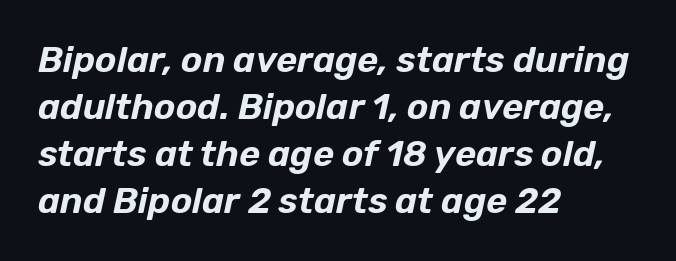
Q: Is the text italic (slanted)? A: Yes, it leans right by about 12 degrees.
Q: Is the text underlined? A: No.
Q: How is the paragraph aligned? A: Left-aligned.
Q: Is the spacing between letters normal or unusually wide? A: Normal.
Q: Is the spacing between lines tight, normal or loose? A: Normal.
Q: Width (condensed, normal, or wide)? A: Normal.
Q: Stroke contrast? A: Low.
Q: x-height? A: Medium.
Q: Monospaced? A: No.
